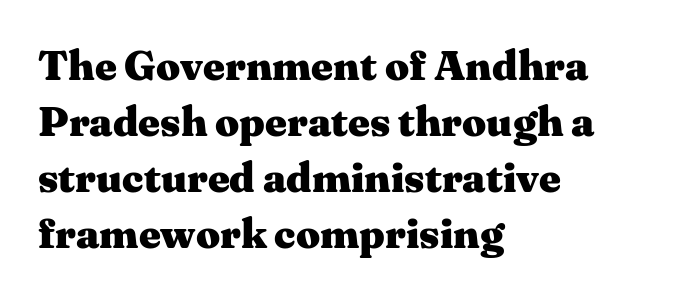
Only glyphs here, with clear space below each row. In terms of letterspacing, this is plain default setting. The lines are quadded left. The designer went with a serif here, giving each stem small feet. The characters look thick and weighty, a clear bold. Do the characters align in a grid? No, the font is proportional.
